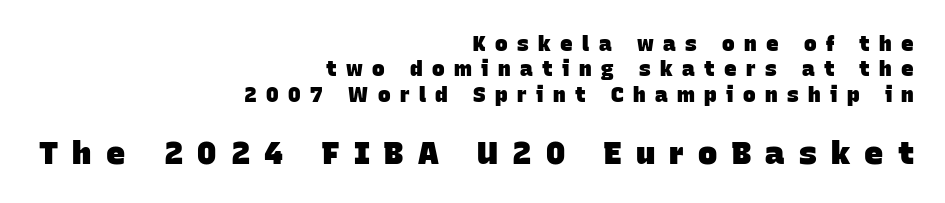
Q: Is the text bold? A: Yes.
Q: Is the typeface a serif or a sans-serif typeface? A: Sans-serif.
Q: Is the text underlined? A: No.
Q: How is the paragraph aligned? A: Right-aligned.
Q: Is the spacing between letters normal or unusually wide? A: Unusually wide.
Q: Which block of text is set in a larger size, the first (top) or the second (bottom)? A: The second (bottom) one.
Q: Width (condensed, normal, or wide)? A: Normal.
Q: Stroke contrast? A: Low.
Q: x-height? A: Large.
Q: Monospaced? A: No.
